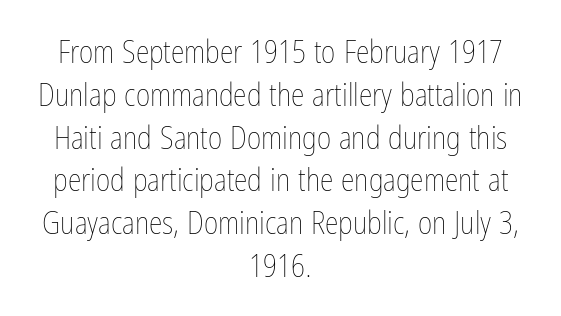
In CSS terms this would be text-align: center. Plain, unruled lines of type. Words appear dense and cohesive because spacing is normal. Notice how descenders clear the ascenders below comfortably — that's standard leading. The type sits square on the baseline with zero lean. Weight: regular or lighter.
